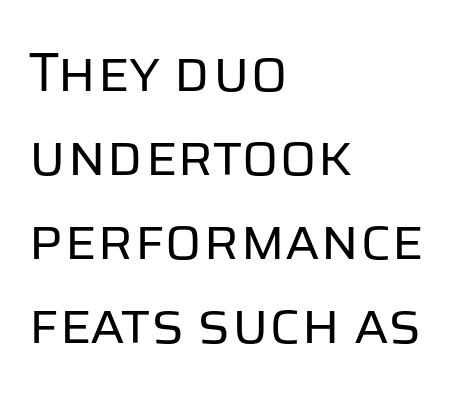
The image shows 55 px regular-weight sans-serif type, upright; set left-aligned, normal line spacing (1.53x), normal letter spacing, not underlined; low stroke contrast and a large x-height.
